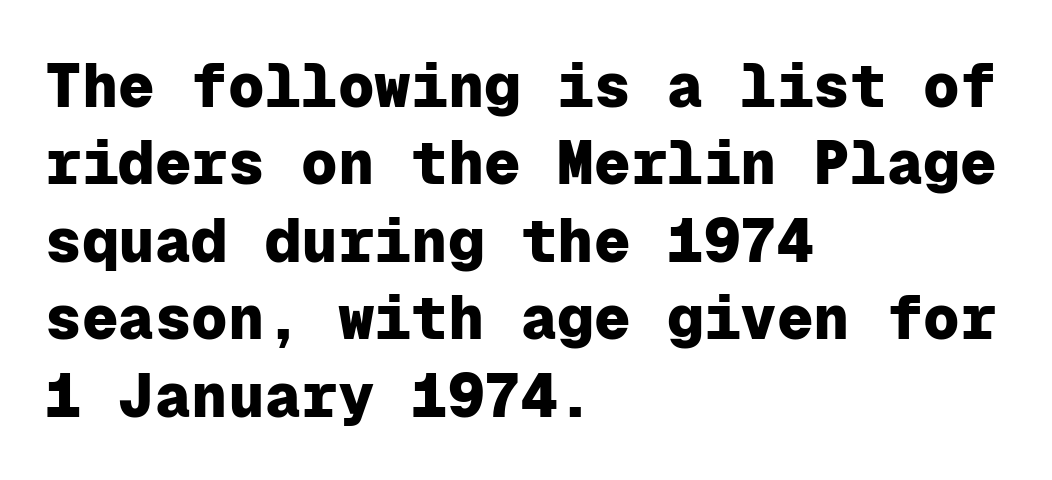
{"serif": "no", "italic": "no", "bold": "yes", "weight": "heavy", "width": "normal", "stroke_contrast": "low", "x_height": "medium", "monospaced": "yes", "underline": "no", "align": "left", "line_spacing": "normal", "line_spacing_ratio": 1.27, "letter_spacing": "normal", "letter_spacing_em": 0.0, "glyph_px": 61}
